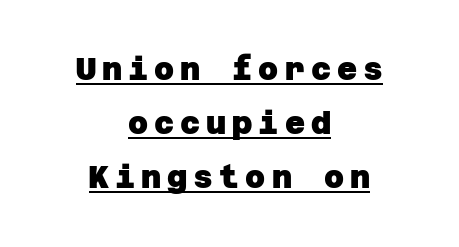
{"serif": "no", "bold": "yes", "weight": "heavy", "width": "normal", "stroke_contrast": "low", "x_height": "large", "underline": "yes", "align": "center", "line_spacing_ratio": 1.75, "glyph_px": 31}
